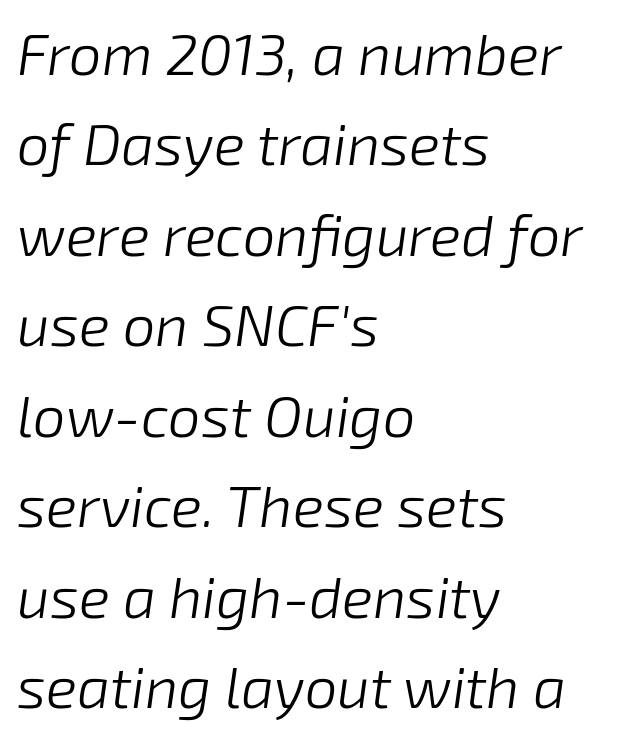
Q: Is the text bold? A: No.
Q: Is the text italic (slanted)? A: Yes, it leans right by about 8 degrees.
Q: Is the text underlined? A: No.
Q: How is the paragraph aligned? A: Left-aligned.
Q: Is the spacing between letters normal or unusually wide? A: Normal.
Q: Is the spacing between lines tight, normal or loose? A: Normal.
Q: Width (condensed, normal, or wide)? A: Normal.
Q: Stroke contrast? A: Low.
Q: x-height? A: Medium.
Q: Monospaced? A: No.
